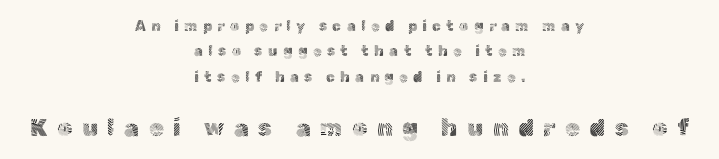
{"italic": "no", "bold": "no", "underline": "no", "align": "center", "line_spacing_ratio": 1.82, "letter_spacing": "wide", "letter_spacing_em": 0.39, "larger_block": "second", "size_ratio": 1.71, "glyph_px": 24}
